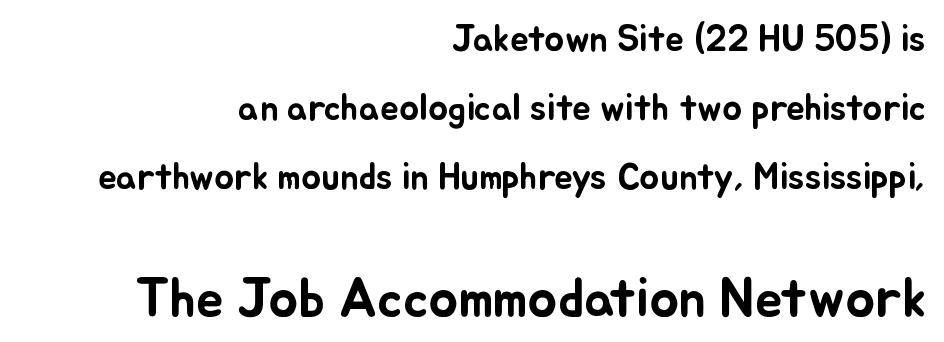
{"italic": "no", "width": "normal", "stroke_contrast": "low", "x_height": "small", "monospaced": "no", "underline": "no", "align": "right", "line_spacing_ratio": 1.86, "letter_spacing": "normal", "letter_spacing_em": 0.0, "larger_block": "second", "size_ratio": 1.49, "glyph_px": 55}
